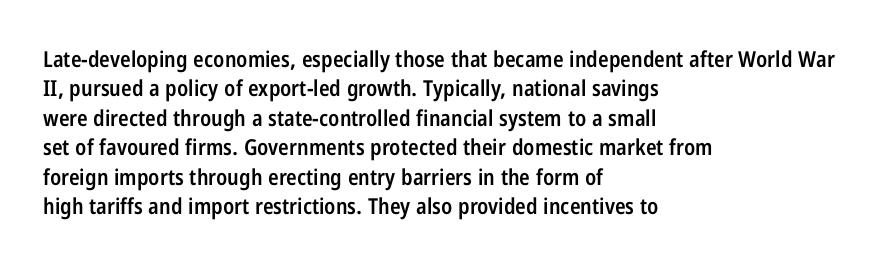
{"italic": "no", "bold": "semi", "underline": "no", "align": "left", "line_spacing": "normal", "line_spacing_ratio": 1.34, "letter_spacing": "normal", "letter_spacing_em": 0.0, "glyph_px": 22}
